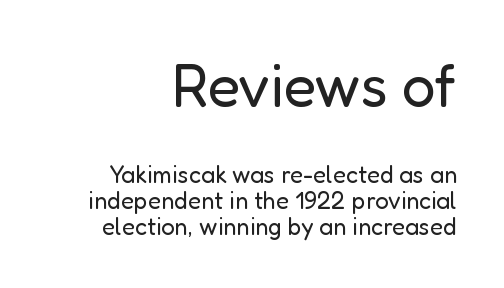
Q: Is the text bold? A: No.
Q: Is the text italic (slanted)? A: No, it is upright.
Q: Is the typeface a serif or a sans-serif typeface? A: Sans-serif.
Q: Is the text underlined? A: No.
Q: How is the paragraph aligned? A: Right-aligned.
Q: Is the spacing between letters normal or unusually wide? A: Normal.
Q: Is the spacing between lines tight, normal or loose? A: Tight.
Q: Which block of text is set in a larger size, the first (top) or the second (bottom)? A: The first (top) one.
Q: Width (condensed, normal, or wide)? A: Normal.
Q: Stroke contrast? A: Low.
Q: x-height? A: Medium.
Q: Monospaced? A: No.
